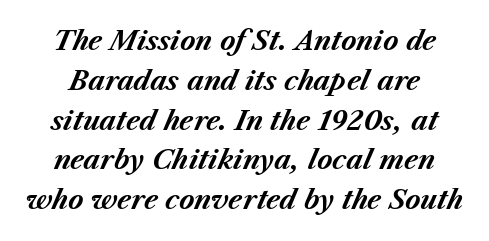
Q: Is the text bold? A: Yes.
Q: Is the text italic (slanted)? A: Yes, it leans right by about 23 degrees.
Q: Is the text underlined? A: No.
Q: Is the spacing between letters normal or unusually wide? A: Normal.
Q: Is the spacing between lines tight, normal or loose? A: Normal.
